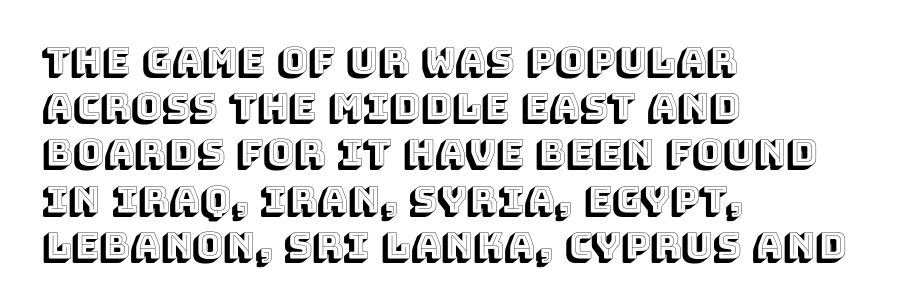
The image shows 37 px text type, upright; set left-aligned, normal line spacing (1.25x), normal letter spacing, not underlined; a large x-height.
